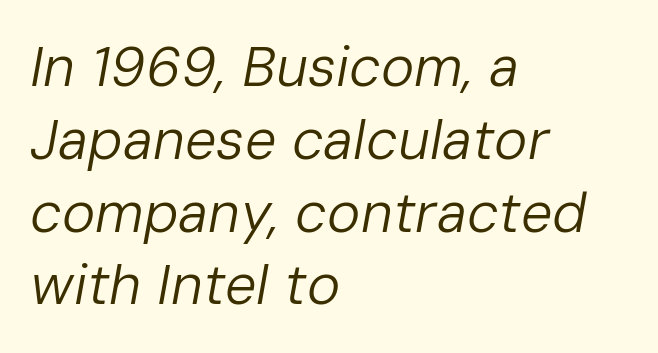
The image shows 56 px regular-weight type, italic (leaning right); set left-aligned, normal line spacing (1.3x), normal letter spacing, not underlined; low stroke contrast and a medium x-height.
